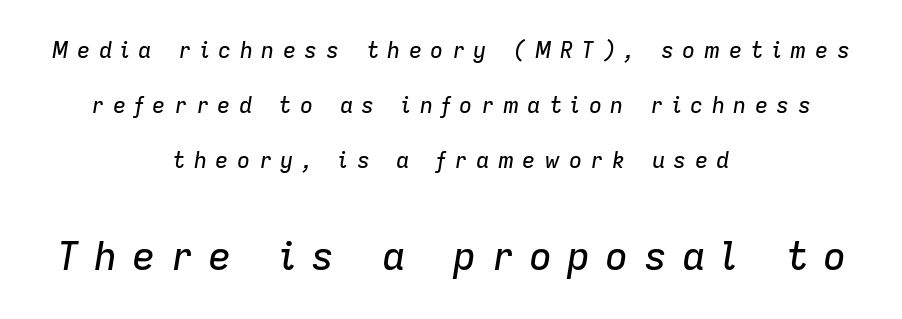
Q: Is the text italic (slanted)? A: Yes, it leans right by about 9 degrees.
Q: Is the text underlined? A: No.
Q: How is the paragraph aligned? A: Centered.
Q: Is the spacing between letters normal or unusually wide? A: Unusually wide.
Q: Is the spacing between lines tight, normal or loose? A: Loose.
Q: Which block of text is set in a larger size, the first (top) or the second (bottom)? A: The second (bottom) one.
Q: Width (condensed, normal, or wide)? A: Normal.
Q: Stroke contrast? A: Low.
Q: x-height? A: Medium.
Q: Monospaced? A: No.
